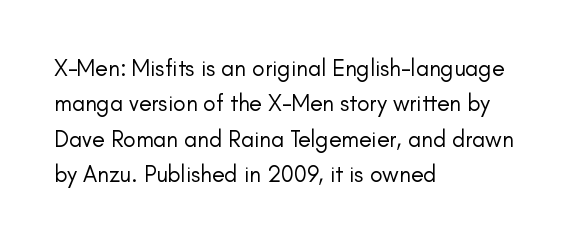
Q: Is the text bold? A: No.
Q: Is the text italic (slanted)? A: No, it is upright.
Q: Is the text underlined? A: No.
Q: How is the paragraph aligned? A: Left-aligned.
Q: Is the spacing between letters normal or unusually wide? A: Normal.
Q: Is the spacing between lines tight, normal or loose? A: Normal.
